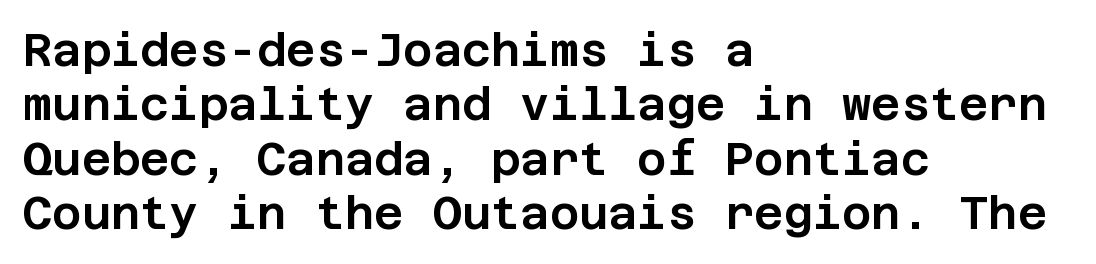
Q: Is the text italic (slanted)? A: No, it is upright.
Q: Is the typeface a serif or a sans-serif typeface? A: Sans-serif.
Q: Is the text underlined? A: No.
Q: How is the paragraph aligned? A: Left-aligned.
Q: Is the spacing between letters normal or unusually wide? A: Normal.
Q: Width (condensed, normal, or wide)? A: Normal.
Q: Stroke contrast? A: Low.
Q: x-height? A: Large.
